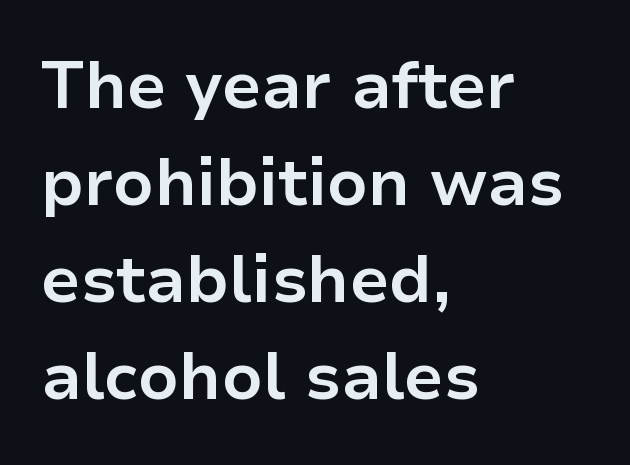
{"serif": "no", "italic": "no", "bold": "yes", "weight": "bold", "width": "normal", "stroke_contrast": "low", "x_height": "medium", "monospaced": "no", "underline": "no", "align": "left", "line_spacing": "normal", "line_spacing_ratio": 1.47, "letter_spacing": "normal", "letter_spacing_em": 0.0, "glyph_px": 66}
